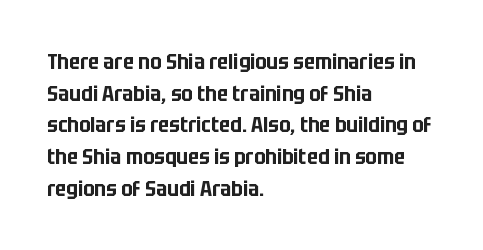
Q: Is the text italic (slanted)? A: No, it is upright.
Q: Is the text underlined? A: No.
Q: How is the paragraph aligned? A: Left-aligned.
Q: Is the spacing between letters normal or unusually wide? A: Normal.
Q: Is the spacing between lines tight, normal or loose? A: Normal.
